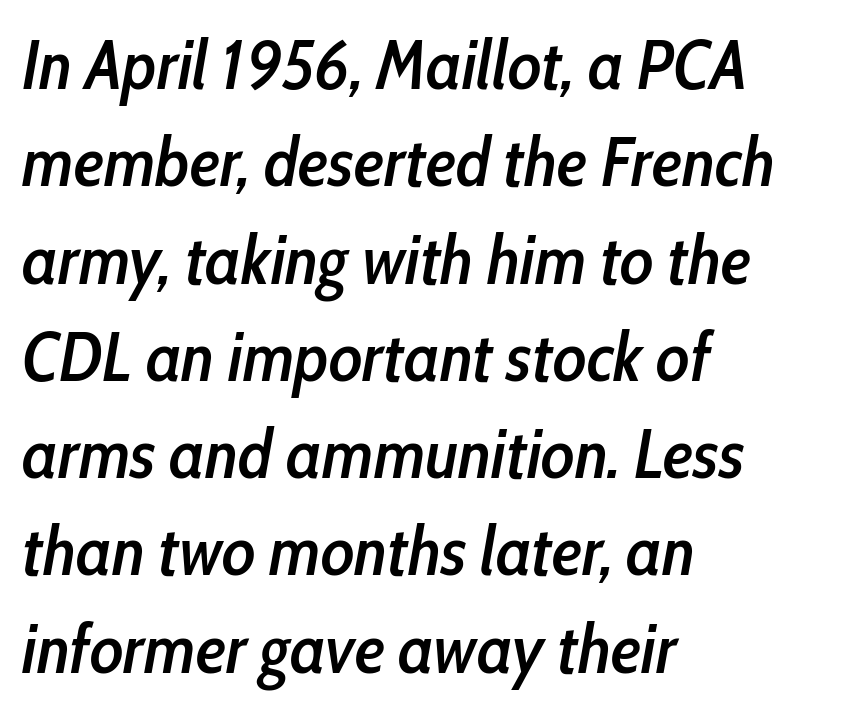
Q: Is the text bold? A: Semi-bold.
Q: Is the text italic (slanted)? A: Yes, it leans right by about 10 degrees.
Q: Is the text underlined? A: No.
Q: How is the paragraph aligned? A: Left-aligned.
Q: Is the spacing between letters normal or unusually wide? A: Normal.
Q: Is the spacing between lines tight, normal or loose? A: Normal.
Q: Width (condensed, normal, or wide)? A: Condensed.
Q: Stroke contrast? A: Low.
Q: x-height? A: Medium.
Q: Monospaced? A: No.
